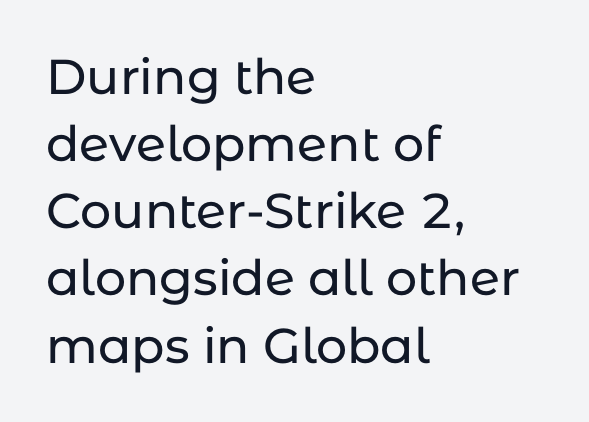
A roman cut, with each character standing at attention. Think of a printed novel: that variable character pitch is what you see here. Just letters on the line, the space beneath them empty. There is no visible air inserted between adjacent glyphs. Regarding serifs, this sample does without them. Leftover space on each line is placed entirely after the last word.
